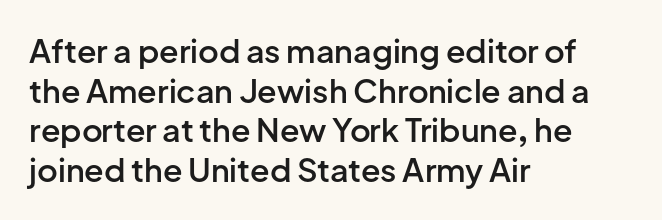
The image shows 32 px semibold sans-serif type, upright; set left-aligned, line spacing 1.24x, normal letter spacing, not underlined; low stroke contrast and a medium x-height.
